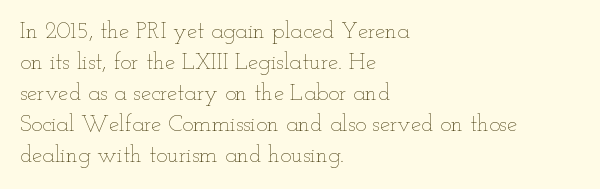
{"italic": "no", "bold": "no", "underline": "no", "align": "left", "line_spacing": "normal", "line_spacing_ratio": 1.35, "letter_spacing": "normal", "letter_spacing_em": 0.0, "glyph_px": 23}
